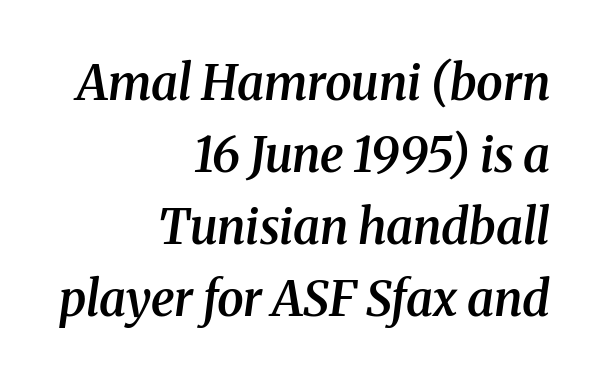
Q: Is the text bold? A: Semi-bold.
Q: Is the text italic (slanted)? A: Yes, it leans right by about 8 degrees.
Q: Is the typeface a serif or a sans-serif typeface? A: Serif.
Q: Is the text underlined? A: No.
Q: How is the paragraph aligned? A: Right-aligned.
Q: Is the spacing between letters normal or unusually wide? A: Normal.
Q: Is the spacing between lines tight, normal or loose? A: Normal.
Q: Width (condensed, normal, or wide)? A: Normal.
Q: Stroke contrast? A: Medium.
Q: x-height? A: Medium.
Q: Monospaced? A: No.
